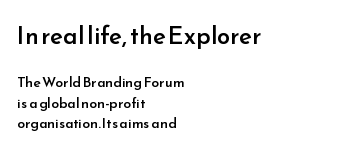
The image shows 24 px text type, upright; set left-aligned, normal line spacing (1.46x), normal letter spacing, not underlined; the first (top) block is 1.71x larger.
